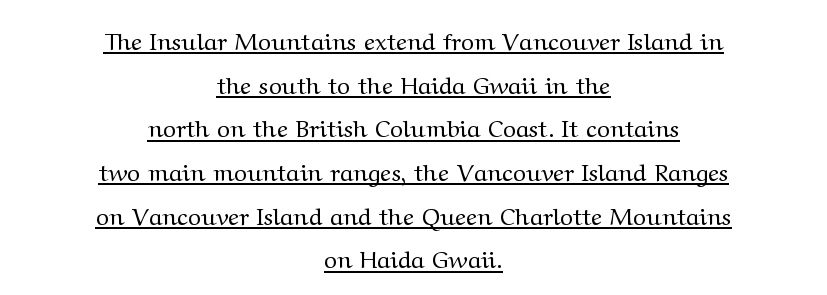
Q: Is the text bold? A: No.
Q: Is the text italic (slanted)? A: No, it is upright.
Q: Is the text underlined? A: Yes.
Q: How is the paragraph aligned? A: Centered.
Q: Is the spacing between letters normal or unusually wide? A: Normal.
